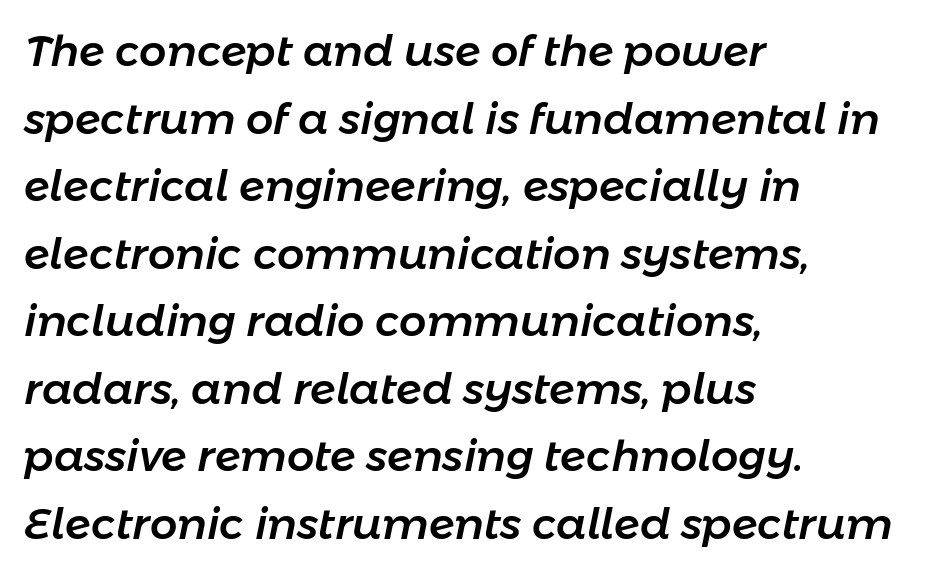
The image shows 43 px text type, italic (leaning right); set left-aligned, normal line spacing (1.57x), normal letter spacing, not underlined; low stroke contrast and a medium x-height.
